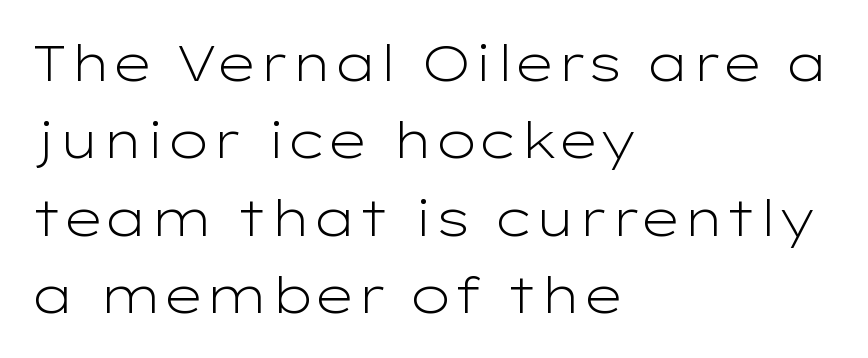
Spacing between characters is what you'd get straight out of the box. Is there much room between lines? A standard amount, neither cramped nor airy. The glyphs in this specimen are sans serif. Type without underlining.
